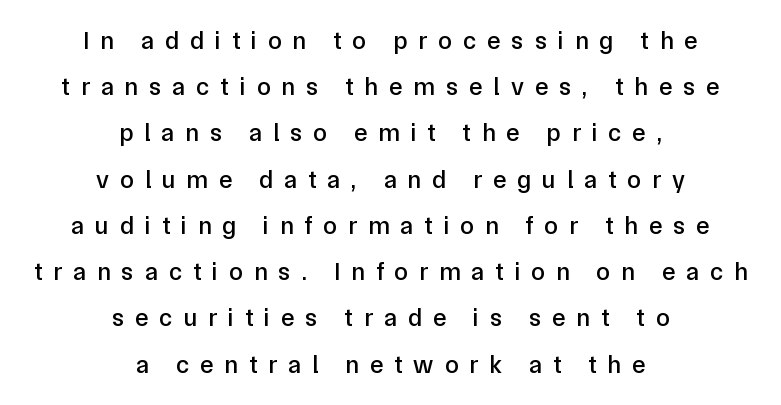
The image shows 25 px text type, upright; set centered, line spacing 1.85x, unusually wide letter spacing (+0.44 em), not underlined.
